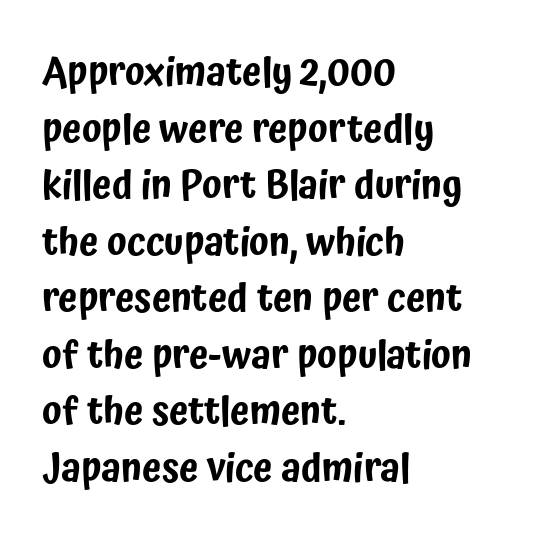
The type sits square on the baseline with zero lean. Just letters on the line, the space beneath them empty. Regular leading. Character widths vary here, with narrow letters taking less room than wide ones. These lines keep a tight, regular rhythm from letter to letter. Short and long lines alike share a common starting point at left.
